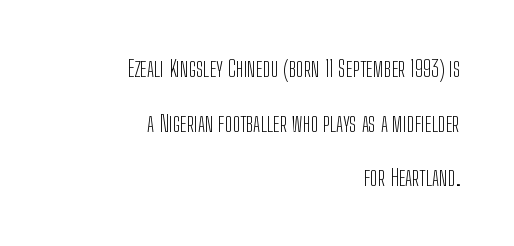
The image shows 23 px text type, upright; set right-aligned, loose line spacing (2.37x), normal letter spacing, not underlined.
